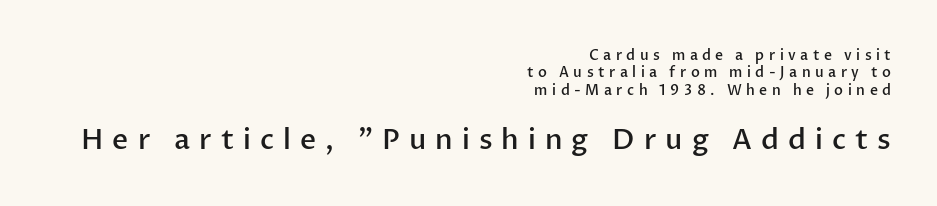
{"serif": "no", "italic": "no", "bold": "semi", "weight": "semibold", "width": "normal", "stroke_contrast": "low", "x_height": "medium", "monospaced": "no", "underline": "no", "align": "right", "line_spacing": "normal", "line_spacing_ratio": 1.25, "letter_spacing": "wide", "letter_spacing_em": 0.32, "larger_block": "second", "size_ratio": 2.0, "glyph_px": 28}
